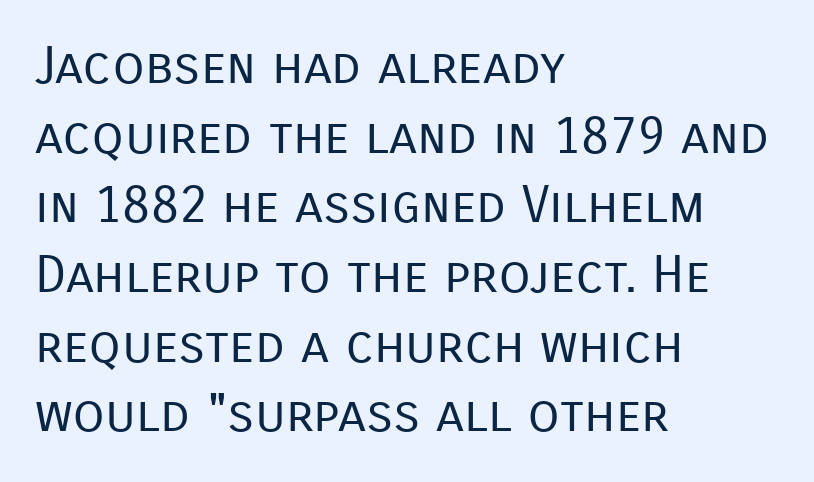
The image shows 52 px regular-weight sans-serif type, upright; set left-aligned, normal line spacing (1.34x), normal letter spacing, not underlined; low stroke contrast and a medium x-height.
